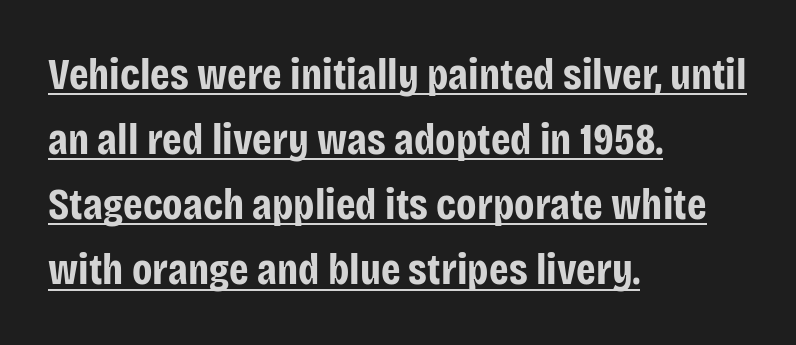
{"serif": "no", "italic": "no", "bold": "yes", "weight": "bold", "width": "condensed", "stroke_contrast": "low", "x_height": "large", "monospaced": "no", "underline": "yes", "align": "left", "line_spacing": "normal", "line_spacing_ratio": 1.48, "letter_spacing": "normal", "letter_spacing_em": 0.0, "glyph_px": 44}
